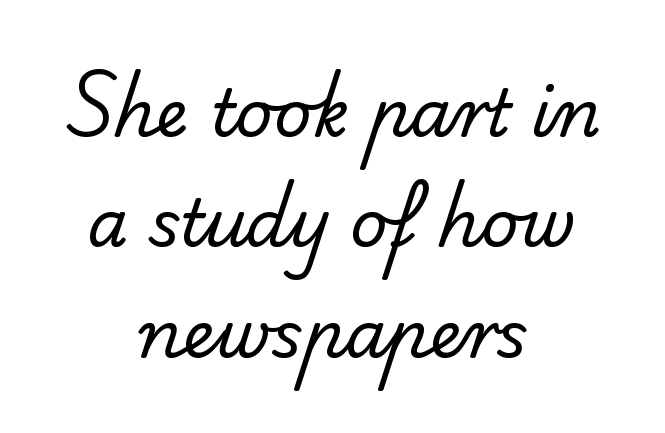
{"serif": "no", "bold": "no", "weight": "regular", "width": "normal", "stroke_contrast": "low", "x_height": "small", "monospaced": "no", "underline": "no", "align": "center", "line_spacing": "normal", "line_spacing_ratio": 1.7, "letter_spacing": "normal", "letter_spacing_em": 0.0, "glyph_px": 65}
